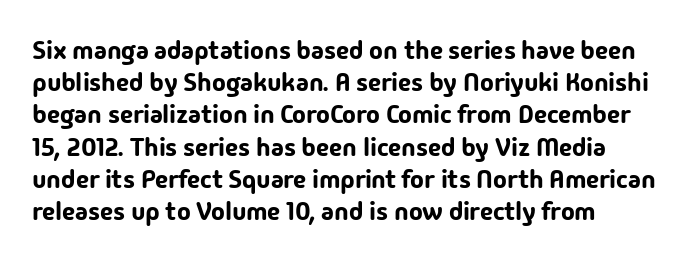
You could call the tracking neutral — neither tight nor loose. Posture: upright roman. Which margin do the lines hug? The left one — the right edge is uneven. Decoration check: the copy has no underline.
